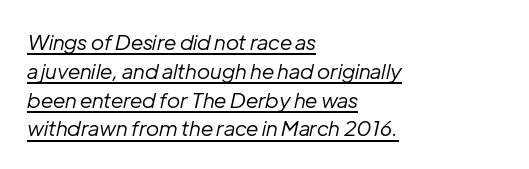
The image shows 21 px text type, italic (leaning right); set left-aligned, normal line spacing (1.37x), normal letter spacing, underlined.
